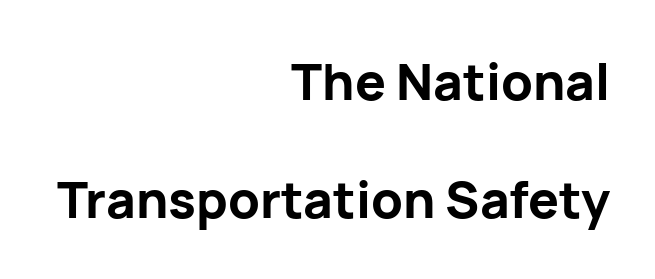
The image shows 51 px bold sans-serif type, upright; set right-aligned, loose line spacing (2.31x), normal letter spacing, not underlined; low stroke contrast and a medium x-height.
